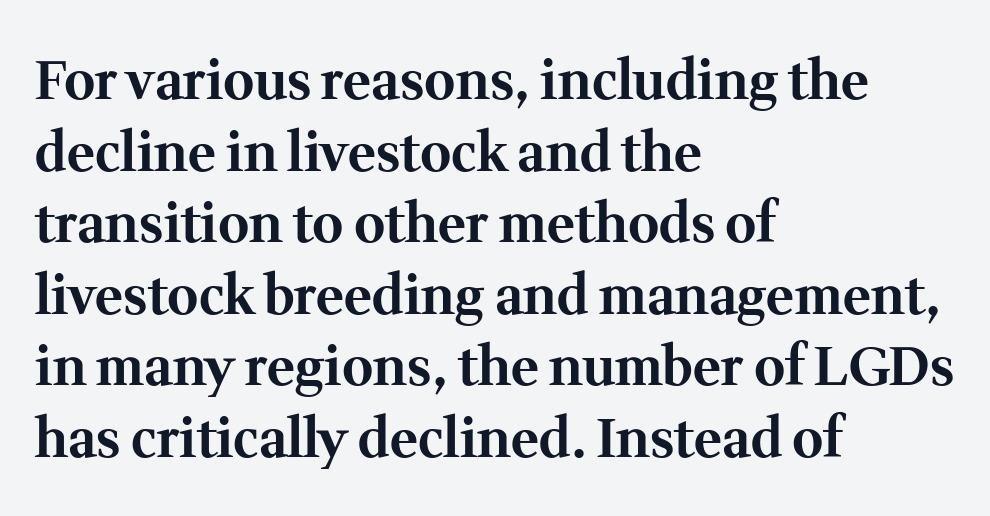
The image shows 53 px bold serif type, upright; set left-aligned, normal line spacing (1.35x), normal letter spacing, not underlined; medium stroke contrast and a medium x-height.
